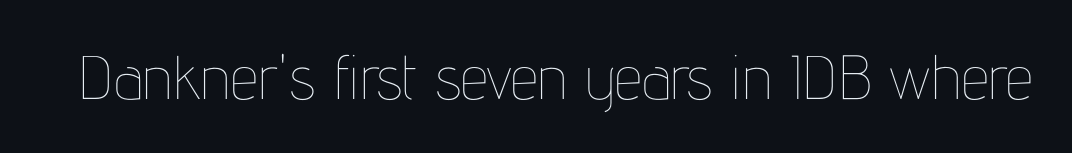
Q: Is the text bold? A: No.
Q: Is the text italic (slanted)? A: No, it is upright.
Q: Is the text underlined? A: No.
Q: Is the spacing between letters normal or unusually wide? A: Normal.
Q: Width (condensed, normal, or wide)? A: Condensed.
Q: Stroke contrast? A: Low.
Q: x-height? A: Medium.
Q: Monospaced? A: No.
